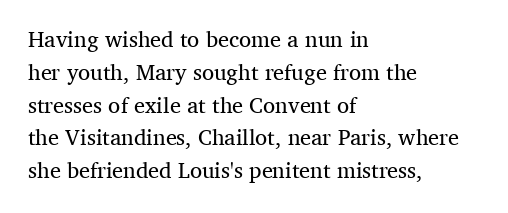
Descender tails drop into unmarked territory. Vertically, the passage feels balanced, rows spaced as you'd expect. The typesetter chose a ragged-right arrangement here. The typography opts for an upright posture over an oblique one. The rendering keeps characters at their native spacing. Stroke mass is kept to a normal reading level or below.
